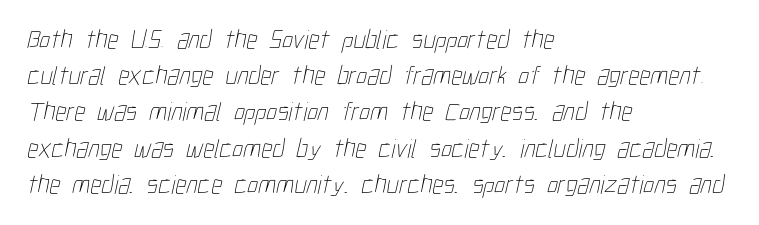
Q: Is the text bold? A: No.
Q: Is the text underlined? A: No.
Q: How is the paragraph aligned? A: Left-aligned.
Q: Is the spacing between letters normal or unusually wide? A: Normal.
Q: Is the spacing between lines tight, normal or loose? A: Normal.
